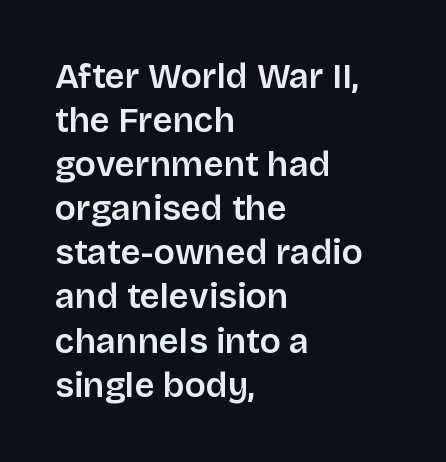
{"serif": "no", "italic": "no", "width": "normal", "stroke_contrast": "low", "x_height": "large", "monospaced": "no", "underline": "no", "align": "left", "line_spacing": "normal", "line_spacing_ratio": 1.26, "letter_spacing": "normal", "letter_spacing_em": 0.0, "glyph_px": 35}
